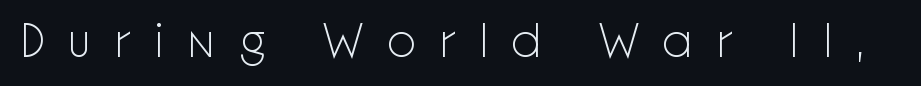
Short note: letters widely spaced. Designer's note — italics off, roman on. Stroke mass is kept to a normal reading level or below. Think of a printed novel: that variable character pitch is what you see here.
